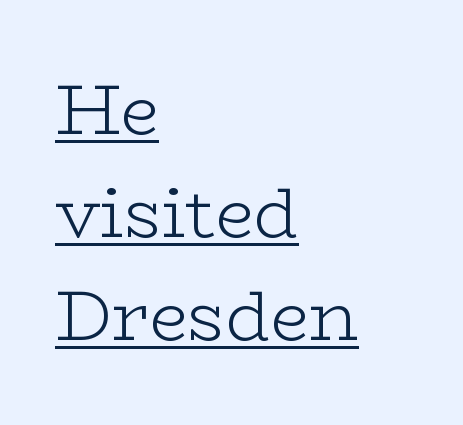
Compared with undecorated copy, this sample adds a rule below the words. Words appear dense and cohesive because spacing is normal. Evenly set lines give the paragraph a standard silhouette. Look at the bottom of the vertical strokes: they flare into serifs here. The axis of the letterforms is exactly vertical. One-word summary of the alignment: left.
